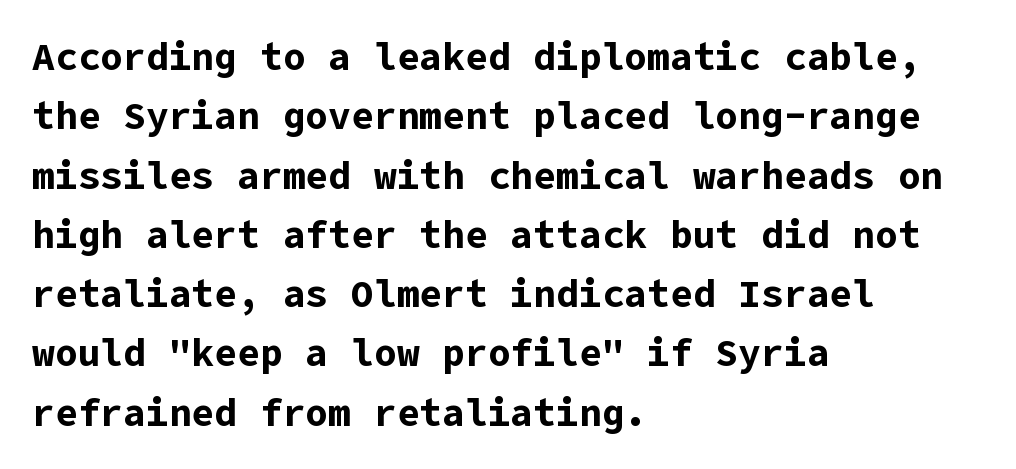
The image shows 38 px bold sans-serif type, upright; set left-aligned, normal line spacing (1.56x), normal letter spacing, not underlined; low stroke contrast and a medium x-height.
